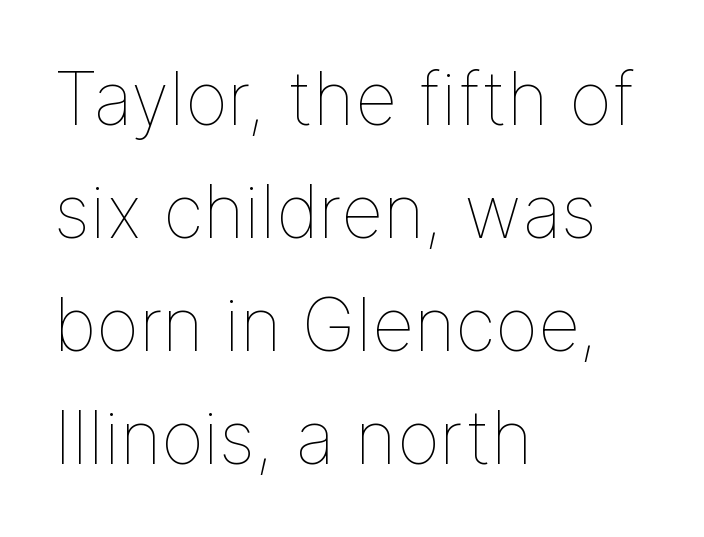
{"italic": "no", "bold": "no", "weight": "thin", "width": "normal", "stroke_contrast": "low", "x_height": "medium", "monospaced": "no", "underline": "no", "align": "left", "line_spacing": "normal", "line_spacing_ratio": 1.55, "letter_spacing": "normal", "letter_spacing_em": 0.0, "glyph_px": 73}
